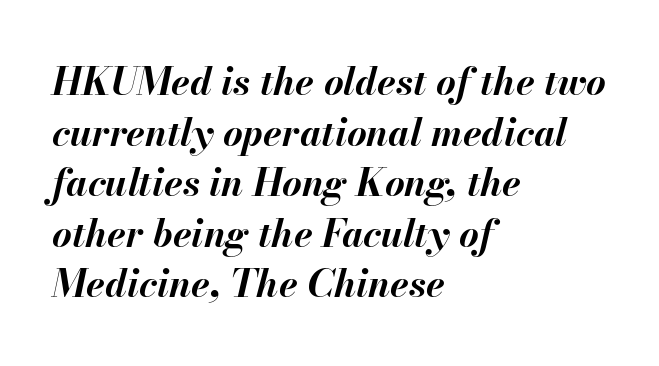
Q: Is the text bold? A: Yes.
Q: Is the text italic (slanted)? A: Yes, it leans right by about 13 degrees.
Q: Is the text underlined? A: No.
Q: How is the paragraph aligned? A: Left-aligned.
Q: Is the spacing between letters normal or unusually wide? A: Normal.
Q: Is the spacing between lines tight, normal or loose? A: Normal.
Q: Width (condensed, normal, or wide)? A: Normal.
Q: Stroke contrast? A: Medium.
Q: x-height? A: Small.
Q: Monospaced? A: No.
